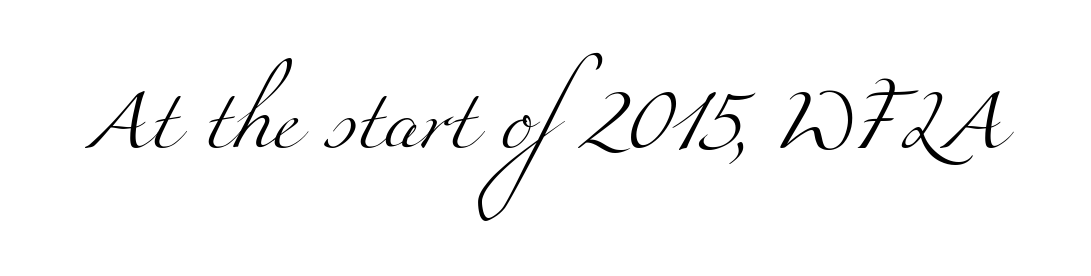
{"bold": "no", "weight": "light", "width": "wide", "stroke_contrast": "medium", "x_height": "small", "monospaced": "no", "underline": "no", "letter_spacing": "normal", "letter_spacing_em": 0.0, "glyph_px": 61}
